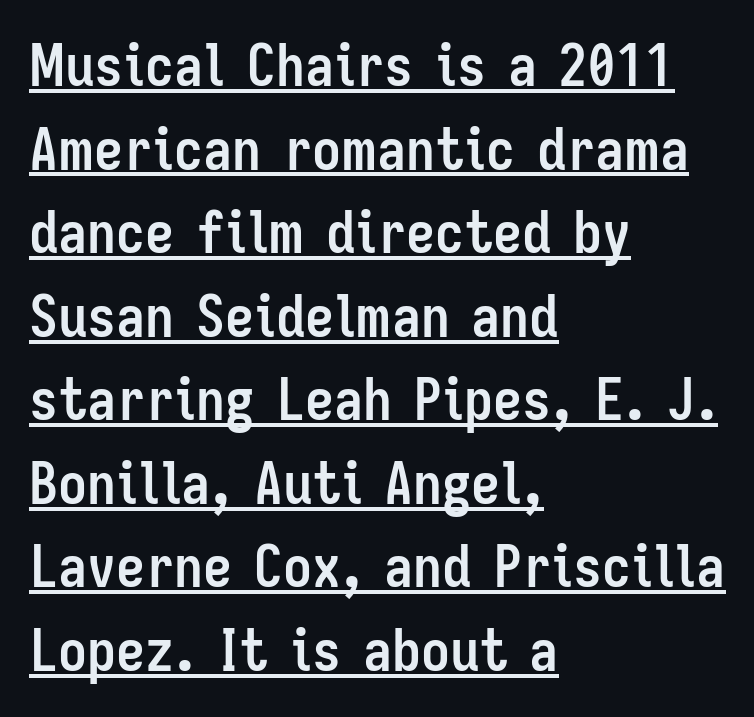
The image shows 58 px semibold, condensed sans-serif type, upright; set left-aligned, normal line spacing (1.44x), normal letter spacing, underlined; low stroke contrast and a medium x-height.
